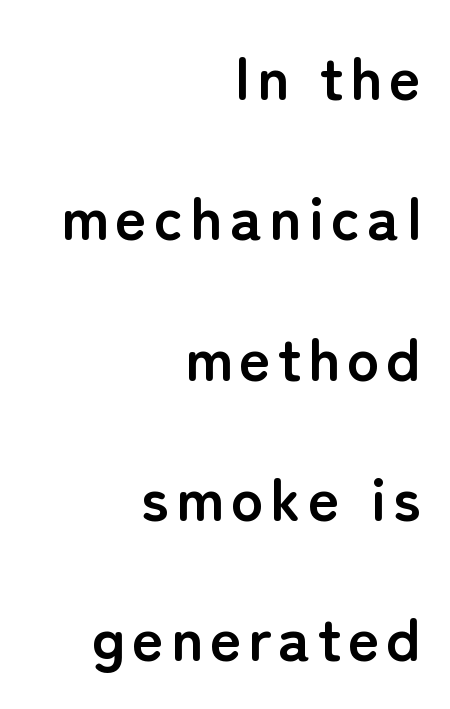
Classification — sans serif. The passage shown stacks its lines with a broad gap. Characters remain perfectly vertical along every line. The typesetting leans heavy: a genuine bold. Any mark beneath the type? The region is blank. Layout note: lines flush right.
